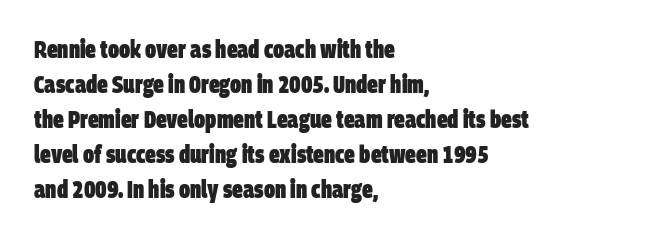
The rendering keeps characters at their native spacing. One-word summary of the alignment: left. Underlining? Definitely not there. Successive baselines arrive at the customary interval. Set as a true bold cut, around the 700 mark.
